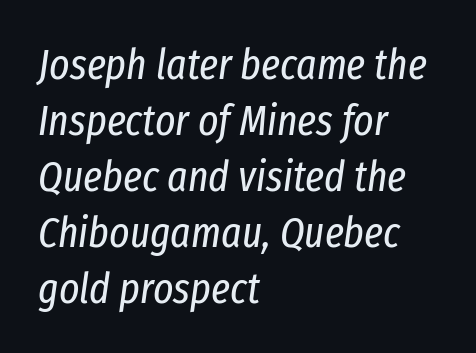
Q: Is the text bold? A: No.
Q: Is the text italic (slanted)? A: Yes, it leans right by about 8 degrees.
Q: Is the text underlined? A: No.
Q: How is the paragraph aligned? A: Left-aligned.
Q: Is the spacing between letters normal or unusually wide? A: Normal.
Q: Is the spacing between lines tight, normal or loose? A: Normal.
Q: Width (condensed, normal, or wide)? A: Condensed.
Q: Stroke contrast? A: Low.
Q: x-height? A: Medium.
Q: Monospaced? A: No.
